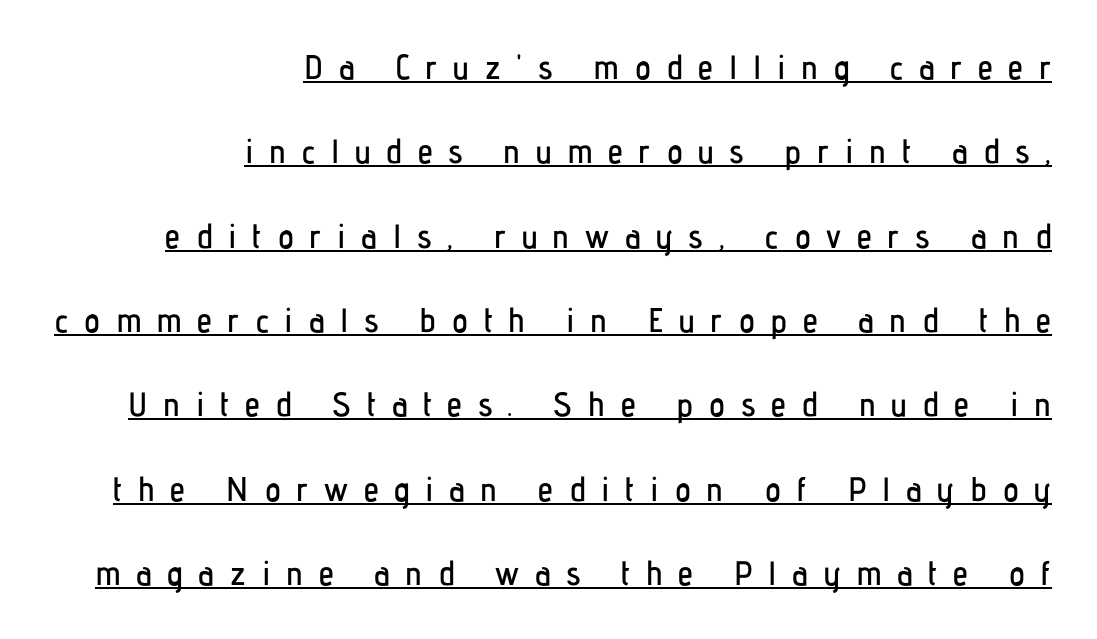
Q: Is the text italic (slanted)? A: No, it is upright.
Q: Is the typeface a serif or a sans-serif typeface? A: Sans-serif.
Q: Is the text underlined? A: Yes.
Q: How is the paragraph aligned? A: Right-aligned.
Q: Is the spacing between letters normal or unusually wide? A: Unusually wide.
Q: Is the spacing between lines tight, normal or loose? A: Loose.
Q: Width (condensed, normal, or wide)? A: Condensed.
Q: Stroke contrast? A: Low.
Q: x-height? A: Medium.
Q: Monospaced? A: No.
